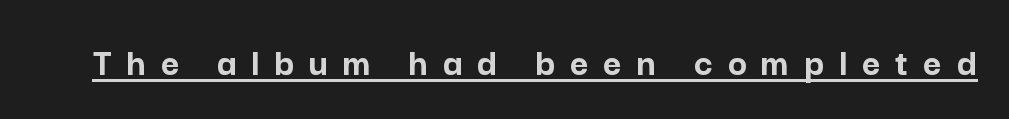
Q: Is the text bold? A: Yes.
Q: Is the text italic (slanted)? A: No, it is upright.
Q: Is the typeface a serif or a sans-serif typeface? A: Sans-serif.
Q: Is the text underlined? A: Yes.
Q: Is the spacing between letters normal or unusually wide? A: Unusually wide.
Q: Width (condensed, normal, or wide)? A: Normal.
Q: Stroke contrast? A: Low.
Q: x-height? A: Medium.
Q: Monospaced? A: No.
